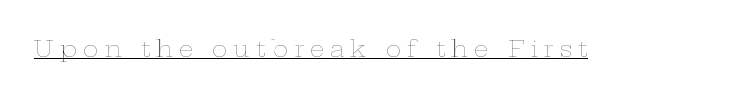
The image shows 23 px text type, upright; set unusually wide letter spacing (+0.26 em), underlined.
